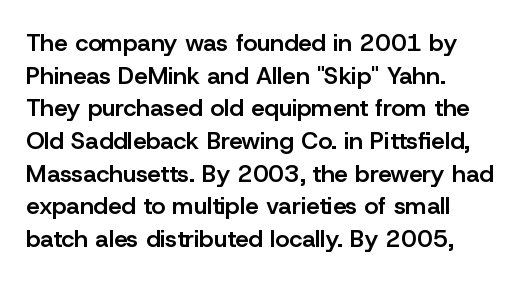
Q: Is the text bold? A: Semi-bold.
Q: Is the text italic (slanted)? A: No, it is upright.
Q: Is the text underlined? A: No.
Q: How is the paragraph aligned? A: Left-aligned.
Q: Is the spacing between letters normal or unusually wide? A: Normal.
Q: Is the spacing between lines tight, normal or loose? A: Normal.
